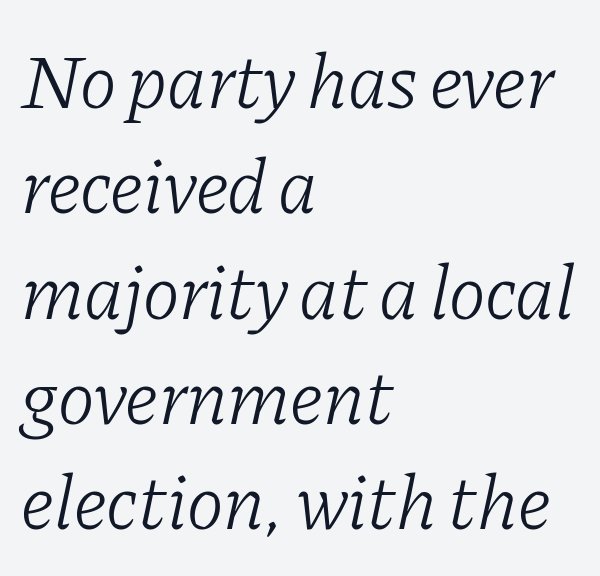
The image shows 78 px light serif type, italic (leaning right); set left-aligned, normal line spacing (1.35x), normal letter spacing, not underlined; low stroke contrast and a medium x-height.
